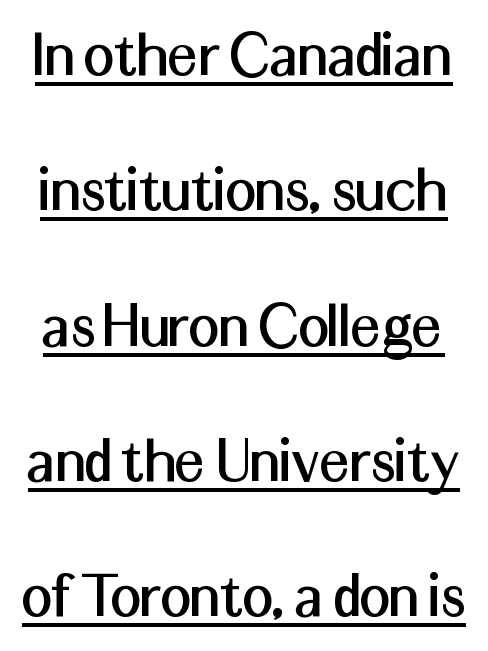
The image shows 68 px sans-serif type, upright; set loose line spacing (1.99x), normal letter spacing, underlined; medium stroke contrast and a medium x-height.
